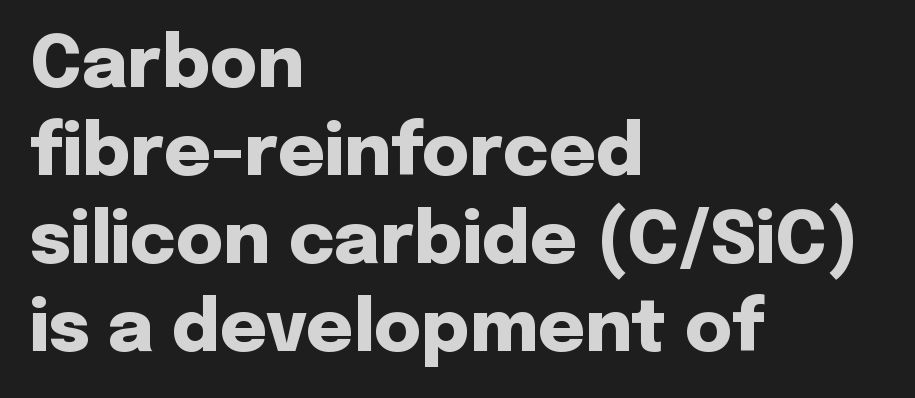
The image shows 72 px heavy sans-serif type, upright; set left-aligned, line spacing 1.22x, normal letter spacing, not underlined; low stroke contrast and a medium x-height.
